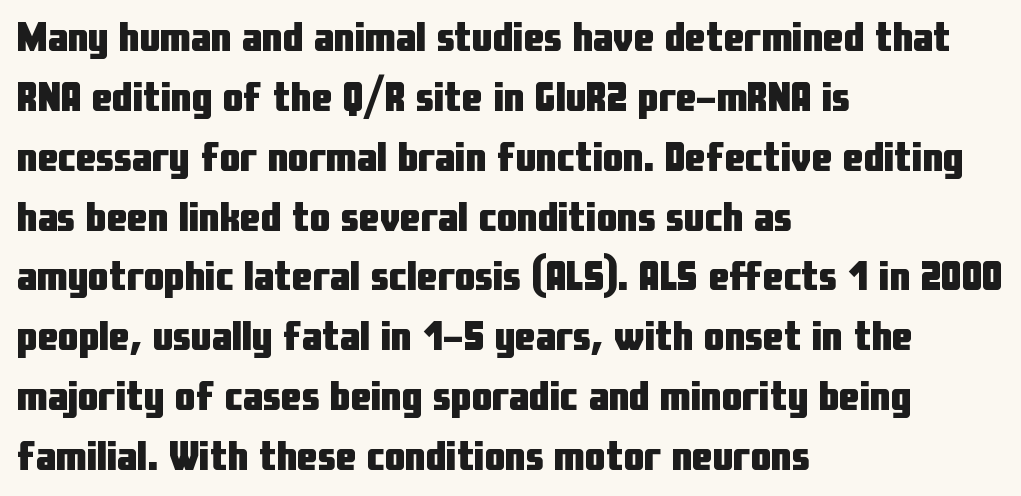
No italicization has been applied; the sample stays upright. You could call the tracking neutral — neither tight nor loose. Students, observe: this is what conventionally led text looks like. Every row of glyphs begins at an identical x-position on the left.
